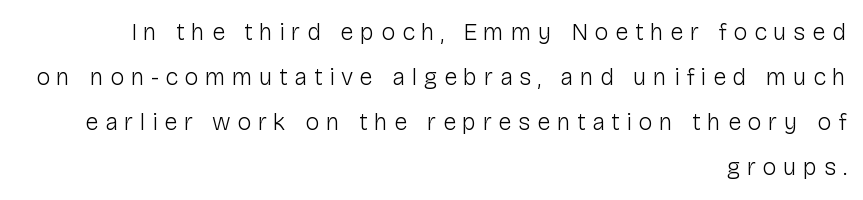
Q: Is the text bold? A: No.
Q: Is the text italic (slanted)? A: No, it is upright.
Q: Is the text underlined? A: No.
Q: How is the paragraph aligned? A: Right-aligned.
Q: Is the spacing between letters normal or unusually wide? A: Unusually wide.
